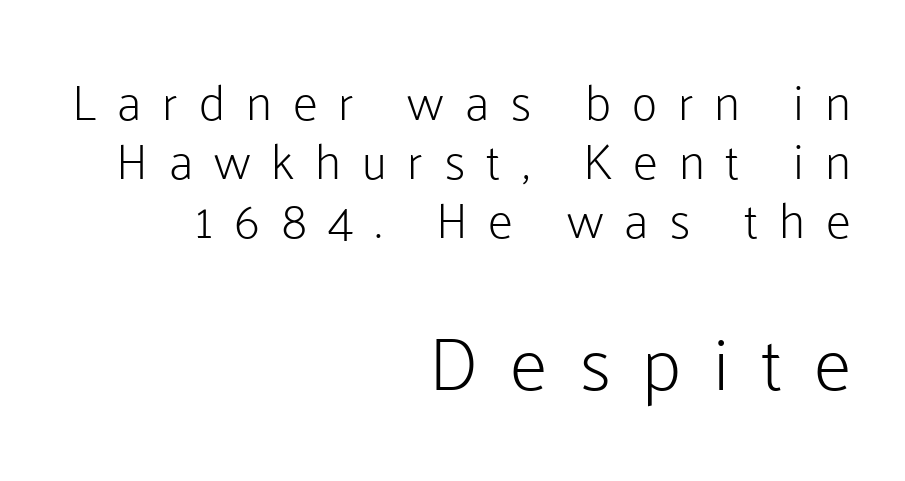
The image shows 75 px light sans-serif type, upright; set right-aligned, line spacing 1.18x, unusually wide letter spacing (+0.42 em), not underlined; the second (bottom) block is 1.5x larger; low stroke contrast and a medium x-height.
